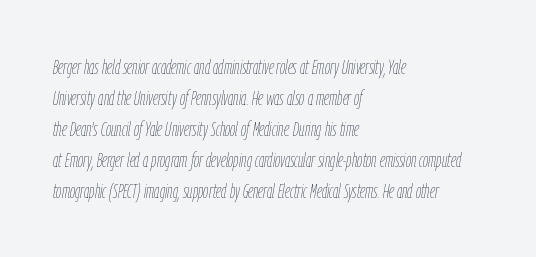
The image shows 21 px text type, italic (leaning right); set left-aligned, normal line spacing (1.48x), normal letter spacing, not underlined.
